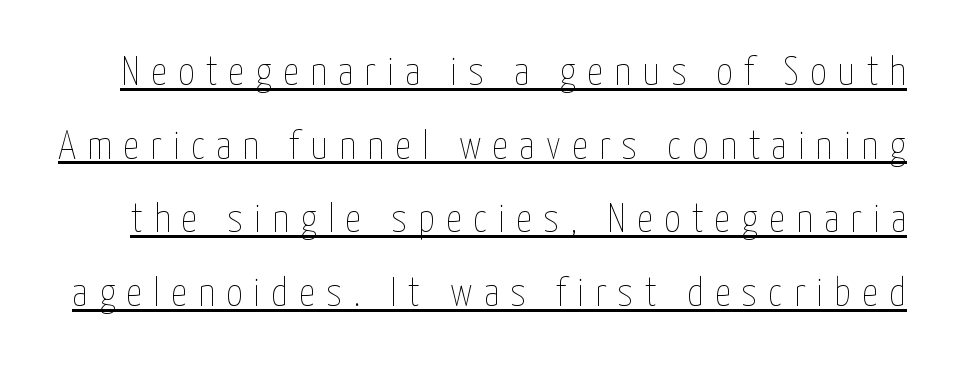
{"italic": "no", "bold": "no", "weight": "thin", "width": "condensed", "stroke_contrast": "low", "x_height": "medium", "monospaced": "no", "underline": "yes", "line_spacing_ratio": 1.84, "letter_spacing": "wide", "letter_spacing_em": 0.28, "glyph_px": 40}
